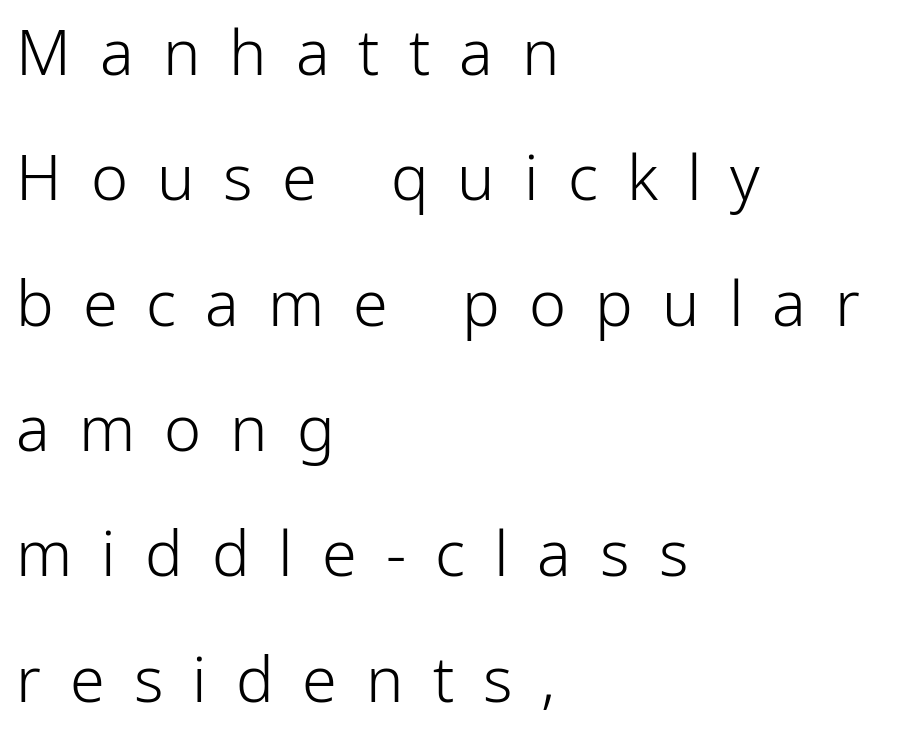
{"serif": "no", "italic": "no", "bold": "no", "weight": "light", "width": "normal", "stroke_contrast": "low", "x_height": "medium", "monospaced": "no", "underline": "no", "align": "left", "line_spacing": "loose", "line_spacing_ratio": 1.99, "letter_spacing": "wide", "letter_spacing_em": 0.46, "glyph_px": 63}
